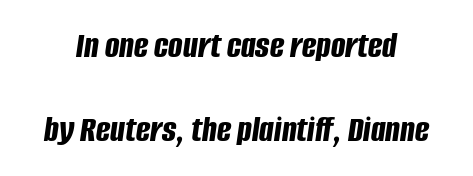
The image shows 38 px bold, condensed type, italic (leaning right); set loose line spacing (2.22x), normal letter spacing, not underlined; low stroke contrast and a large x-height.
